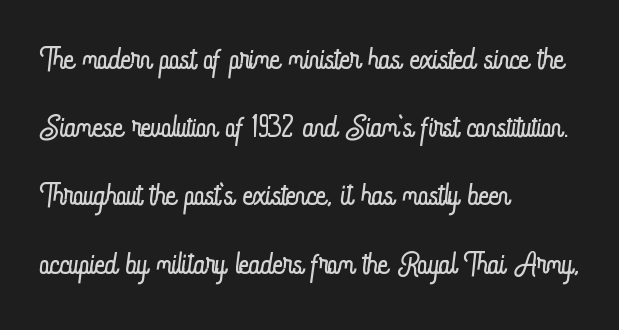
Letters rest on an invisible, unmarked baseline. Here the designer chose a conventional face with non-uniform glyph widths. Vertical spacing — default. Does extra space separate the letters? No, they use regular spacing. On a weight scale, this lands at 450 or below.
